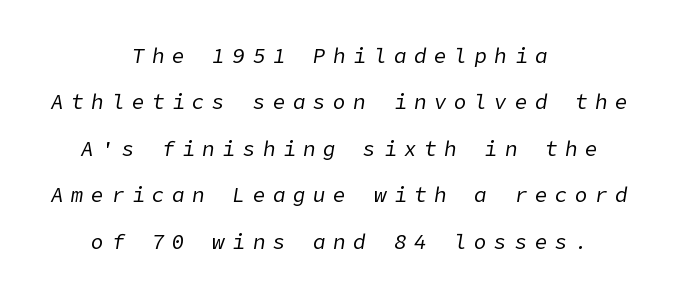
Q: Is the text bold? A: No.
Q: Is the text italic (slanted)? A: Yes, it leans right by about 9 degrees.
Q: Is the text underlined? A: No.
Q: How is the paragraph aligned? A: Centered.
Q: Is the spacing between letters normal or unusually wide? A: Unusually wide.
Q: Is the spacing between lines tight, normal or loose? A: Loose.
